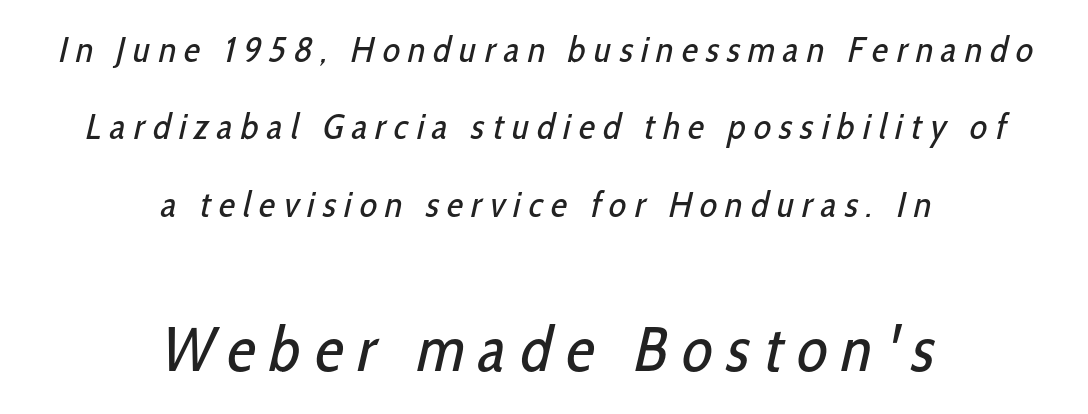
The line-height multiplier appears high, well above default. Is this a heavy cut? Hardly; it is regular or lighter. The glyphs are unaccompanied by any horizontal stroke below them. Each letter's strokes conclude bluntly, with no projecting serifs. You could not count columns in this text — the font is proportionally spaced.
